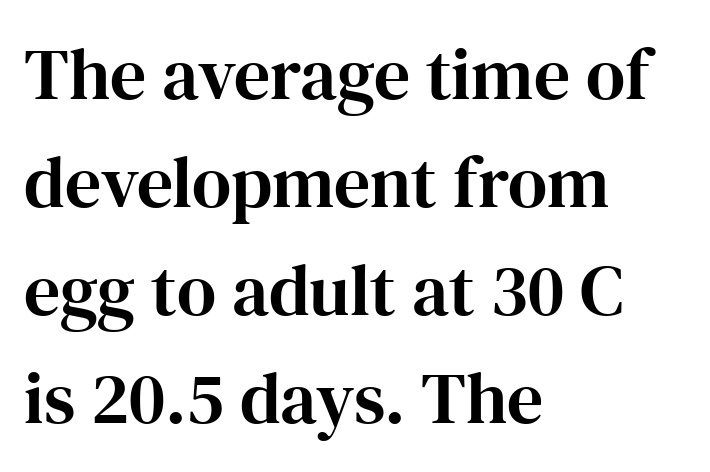
The axis of the letterforms is exactly vertical. Just letters on the line, the space beneath them empty. Each line starts at the same left margin while the right side varies. This sample keeps an unexceptional amount of space between lines. The rendering uses natural spacing where letterforms have individual widths.
